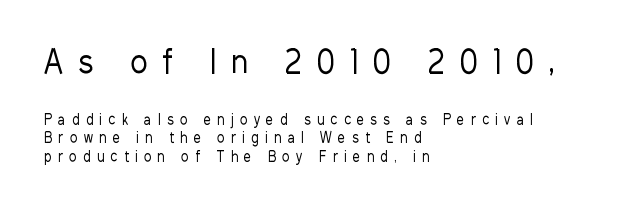
{"serif": "no", "italic": "no", "bold": "no", "weight": "regular", "width": "condensed", "stroke_contrast": "low", "x_height": "medium", "monospaced": "no", "underline": "no", "align": "left", "line_spacing": "normal", "line_spacing_ratio": 1.32, "letter_spacing": "wide", "letter_spacing_em": 0.47, "larger_block": "first", "size_ratio": 2.29, "glyph_px": 32}
